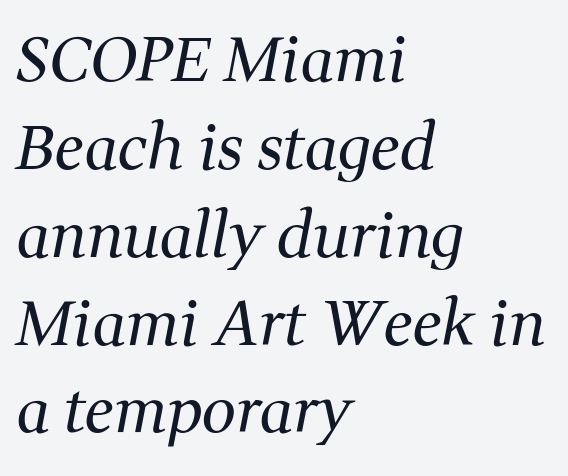
Q: Is the text bold? A: No.
Q: Is the text italic (slanted)? A: Yes, it leans right by about 11 degrees.
Q: Is the typeface a serif or a sans-serif typeface? A: Serif.
Q: Is the text underlined? A: No.
Q: How is the paragraph aligned? A: Left-aligned.
Q: Is the spacing between letters normal or unusually wide? A: Normal.
Q: Is the spacing between lines tight, normal or loose? A: Normal.
Q: Width (condensed, normal, or wide)? A: Normal.
Q: Stroke contrast? A: Medium.
Q: x-height? A: Medium.
Q: Monospaced? A: No.
